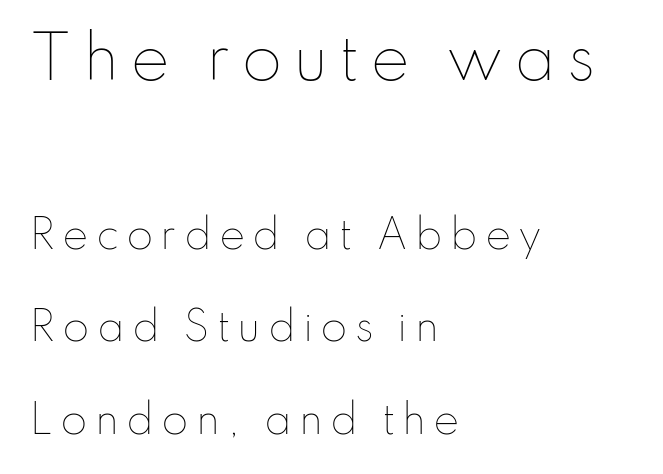
The image shows 59 px thin type, upright; set left-aligned, loose line spacing (2.36x), not underlined; the first (top) block is 1.51x larger; low stroke contrast and a small x-height.
